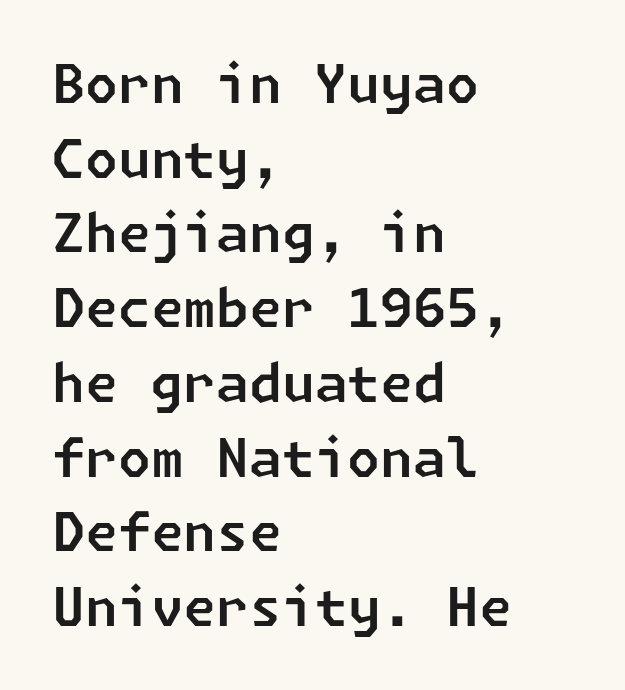
Is this a sans? Yes — the strokes have no serifs. This rendering leaves character spacing at its baseline value. Successive baselines arrive at the customary interval. Typeset ragged right — the left edge is the straight one. Any mark beneath the type? The region is blank.
